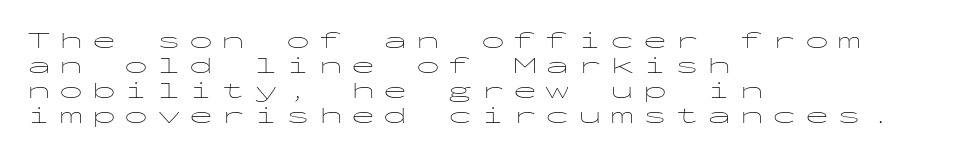
Q: Is the text bold? A: No.
Q: Is the text italic (slanted)? A: No, it is upright.
Q: Is the text underlined? A: No.
Q: How is the paragraph aligned? A: Left-aligned.
Q: Is the spacing between letters normal or unusually wide? A: Unusually wide.
Q: Is the spacing between lines tight, normal or loose? A: Tight.
